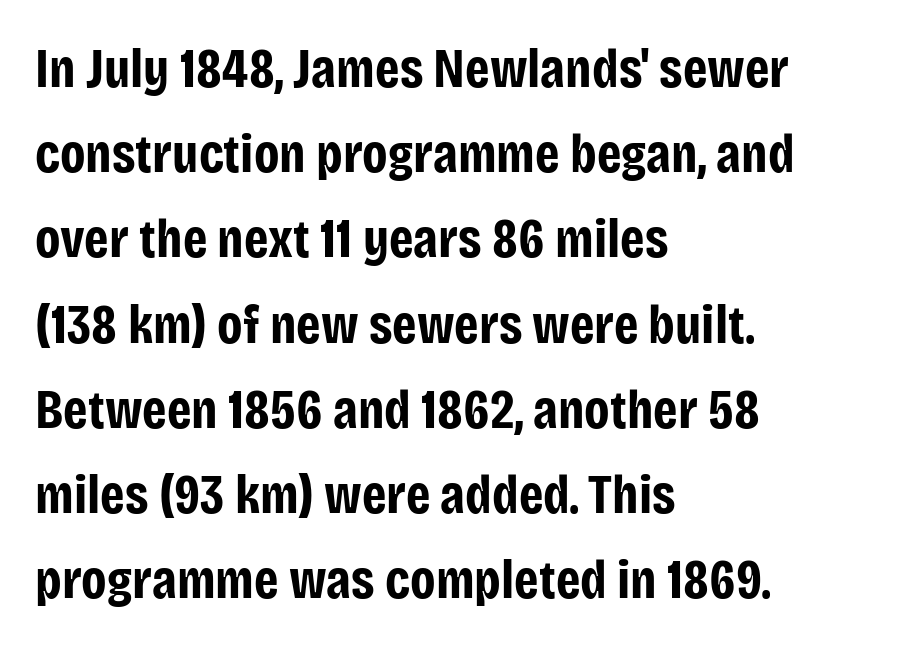
Q: Is the text bold? A: Yes.
Q: Is the text italic (slanted)? A: No, it is upright.
Q: Is the typeface a serif or a sans-serif typeface? A: Sans-serif.
Q: Is the text underlined? A: No.
Q: How is the paragraph aligned? A: Left-aligned.
Q: Is the spacing between letters normal or unusually wide? A: Normal.
Q: Is the spacing between lines tight, normal or loose? A: Normal.
Q: Width (condensed, normal, or wide)? A: Condensed.
Q: Stroke contrast? A: Low.
Q: x-height? A: Large.
Q: Monospaced? A: No.
